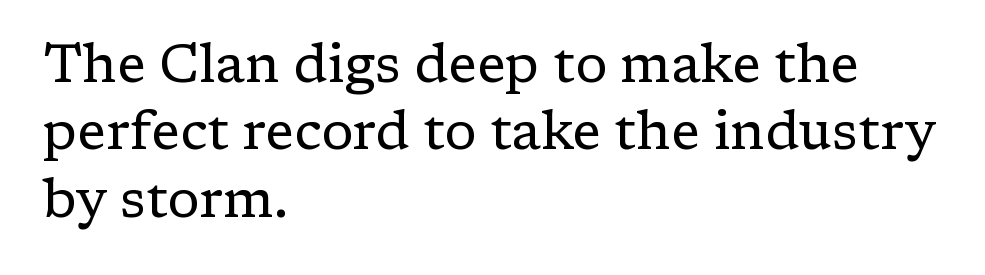
{"serif": "yes", "italic": "no", "bold": "no", "weight": "regular", "width": "normal", "stroke_contrast": "low", "x_height": "medium", "monospaced": "no", "underline": "no", "align": "left", "line_spacing": "normal", "line_spacing_ratio": 1.27, "letter_spacing": "normal", "letter_spacing_em": 0.0, "glyph_px": 53}
